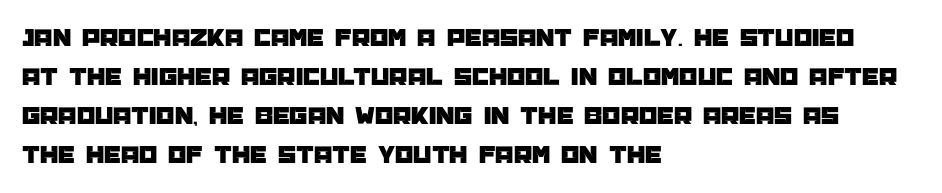
{"italic": "no", "underline": "no", "align": "left", "line_spacing": "normal", "line_spacing_ratio": 1.5, "letter_spacing": "normal", "letter_spacing_em": 0.0, "glyph_px": 26}
